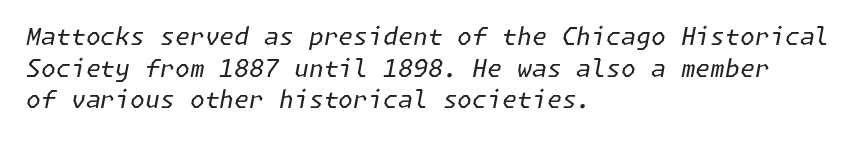
Q: Is the text bold? A: No.
Q: Is the text italic (slanted)? A: Yes, it leans right by about 11 degrees.
Q: Is the text underlined? A: No.
Q: How is the paragraph aligned? A: Left-aligned.
Q: Is the spacing between letters normal or unusually wide? A: Normal.
Q: Is the spacing between lines tight, normal or loose? A: Normal.
